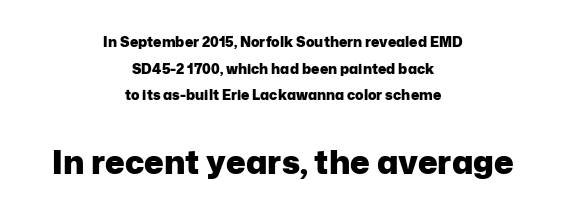
{"serif": "no", "italic": "no", "bold": "yes", "weight": "heavy", "width": "normal", "stroke_contrast": "low", "x_height": "medium", "monospaced": "no", "underline": "no", "align": "center", "line_spacing": "loose", "line_spacing_ratio": 1.91, "letter_spacing": "normal", "letter_spacing_em": 0.0, "larger_block": "second", "size_ratio": 2.36, "glyph_px": 33}
